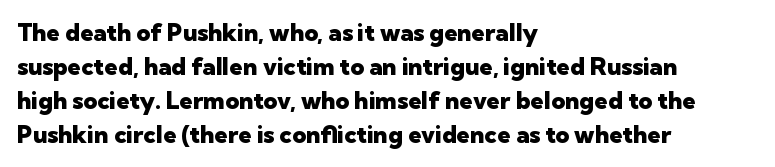
Check under the words: just untouched page. The lettering stays uniformly vertical, giving the passage a roman look. Does the weight exceed regular? Yes, all the way to bold. Leading: standard.
